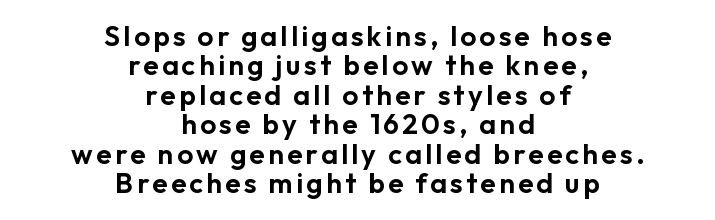
The image shows 28 px sans-serif type, upright; set centered, tight line spacing (1.05x), not underlined; low stroke contrast and a medium x-height.
